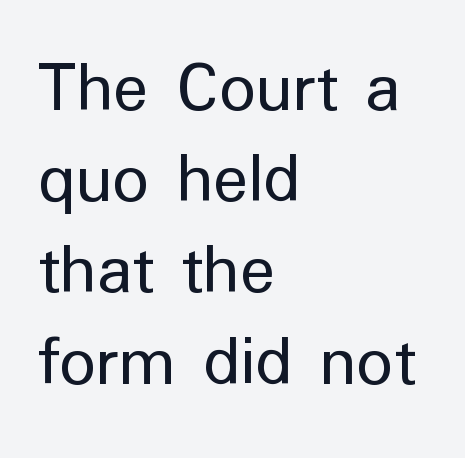
Characters follow at the spacing the type designer built in. Quick note: not italic, upright. Horizontal alignment here is leftward, the default for most running prose. How would I describe the line gaps? Plain and ordinary.
